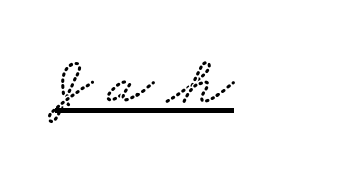
Q: Is the text underlined? A: Yes.
Q: Is the spacing between letters normal or unusually wide? A: Unusually wide.
Q: Width (condensed, normal, or wide)? A: Wide.
Q: Stroke contrast? A: Low.
Q: x-height? A: Small.
Q: Monospaced? A: No.
